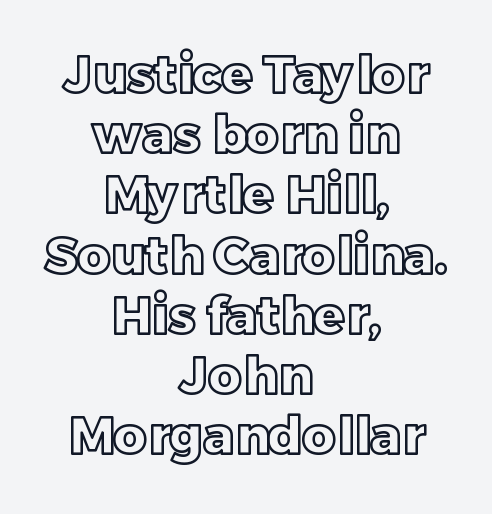
The space directly below the letters is spotless. A typesetter would mark this as roman, not italic. Is this a fixed-width face? No — the glyphs have proportional, varying widths. Tracking value appears to be zero — textbook default spacing.
